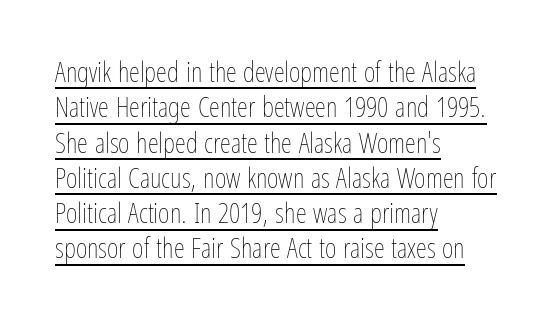
{"italic": "no", "bold": "no", "weight": "thin", "width": "condensed", "stroke_contrast": "low", "x_height": "medium", "monospaced": "no", "underline": "yes", "align": "left", "line_spacing": "normal", "line_spacing_ratio": 1.26, "letter_spacing": "normal", "letter_spacing_em": 0.0, "glyph_px": 28}
